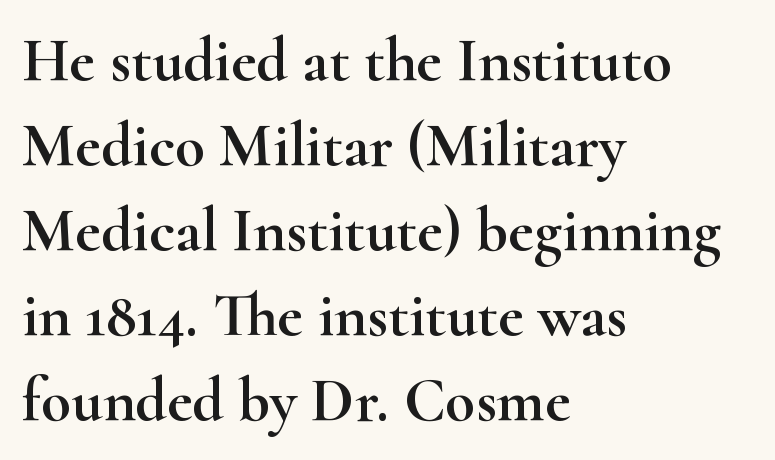
{"serif": "yes", "italic": "no", "width": "wide", "stroke_contrast": "high", "x_height": "small", "monospaced": "no", "underline": "no", "align": "left", "line_spacing": "normal", "line_spacing_ratio": 1.37, "letter_spacing": "normal", "letter_spacing_em": 0.0, "glyph_px": 62}
